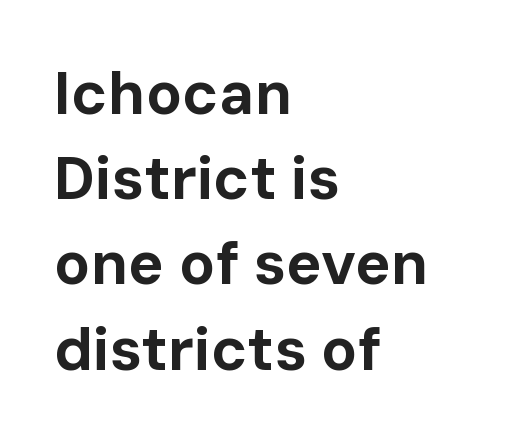
{"serif": "no", "italic": "no", "bold": "yes", "weight": "bold", "width": "normal", "stroke_contrast": "low", "x_height": "medium", "monospaced": "no", "underline": "no", "align": "left", "line_spacing": "normal", "line_spacing_ratio": 1.42, "letter_spacing": "normal", "letter_spacing_em": 0.0, "glyph_px": 60}
